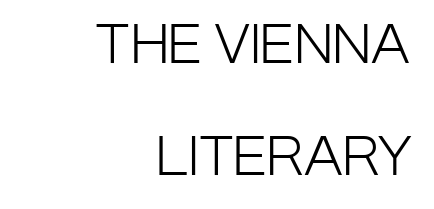
The image shows 52 px light, condensed sans-serif type, upright; set right-aligned, loose line spacing (2.15x), normal letter spacing, not underlined; low stroke contrast and a large x-height.
